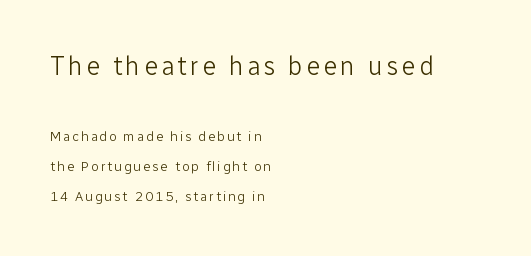
{"italic": "no", "bold": "no", "underline": "no", "align": "left", "line_spacing": "loose", "line_spacing_ratio": 2.16, "larger_block": "first", "size_ratio": 1.86, "glyph_px": 26}
